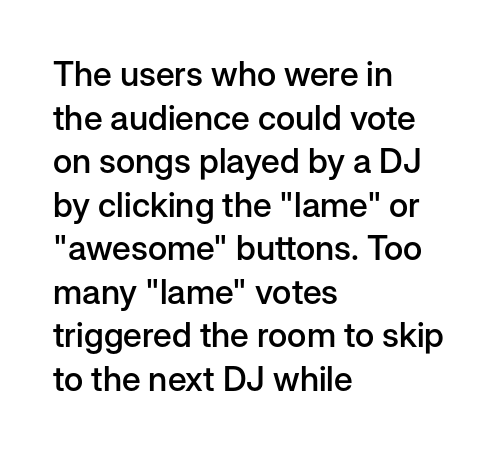
The image shows 34 px semibold sans-serif type, upright; set left-aligned, normal line spacing (1.28x), normal letter spacing, not underlined; low stroke contrast and a medium x-height.
